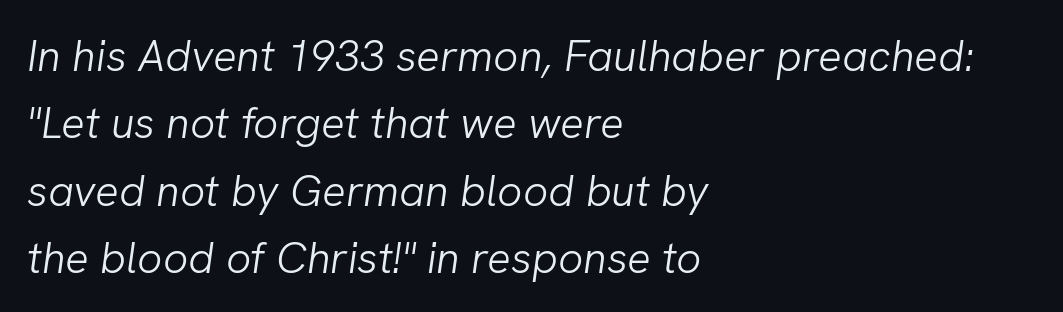
The image shows 44 px light type, italic (leaning right); set left-aligned, normal line spacing (1.53x), normal letter spacing, not underlined; low stroke contrast and a medium x-height.
